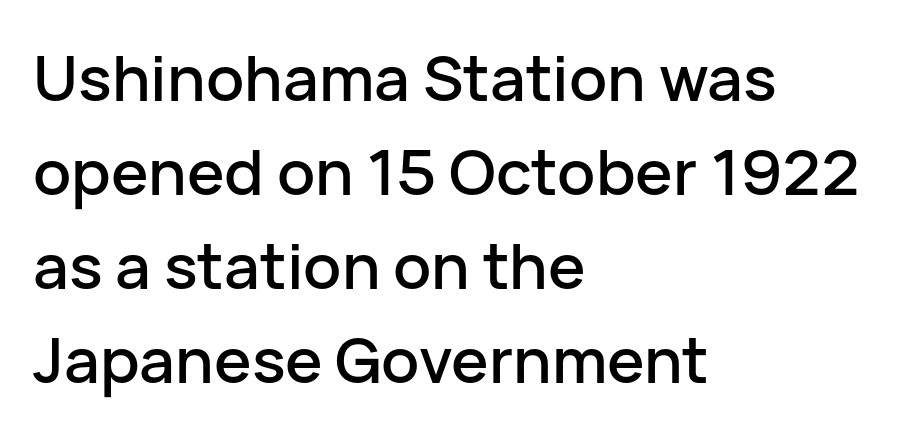
Q: Is the text italic (slanted)? A: No, it is upright.
Q: Is the typeface a serif or a sans-serif typeface? A: Sans-serif.
Q: Is the text underlined? A: No.
Q: How is the paragraph aligned? A: Left-aligned.
Q: Is the spacing between letters normal or unusually wide? A: Normal.
Q: Is the spacing between lines tight, normal or loose? A: Normal.
Q: Width (condensed, normal, or wide)? A: Normal.
Q: Stroke contrast? A: Low.
Q: x-height? A: Medium.
Q: Monospaced? A: No.
